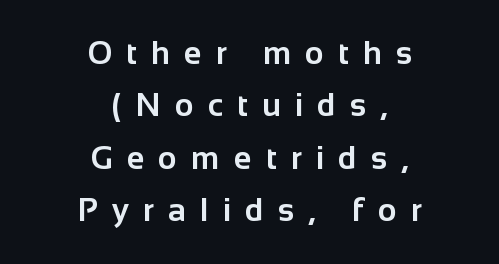
{"serif": "no", "italic": "no", "bold": "yes", "weight": "bold", "width": "normal", "stroke_contrast": "low", "x_height": "medium", "monospaced": "no", "underline": "no", "align": "center", "line_spacing": "normal", "line_spacing_ratio": 1.64, "letter_spacing": "wide", "letter_spacing_em": 0.45, "glyph_px": 32}
